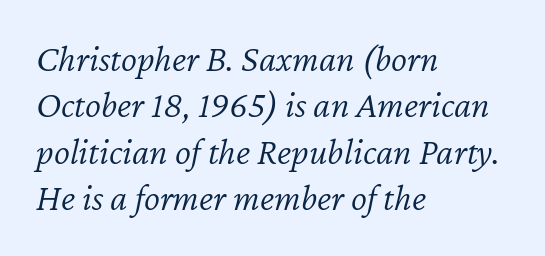
Tall strokes in this sample are angled rather than plumb. Each stroke keeps to a modest, everyday thickness or less. Honestly, the letter spacing is just normal — you wouldn't notice it. Anything drawn beneath the words? Only blank space.
